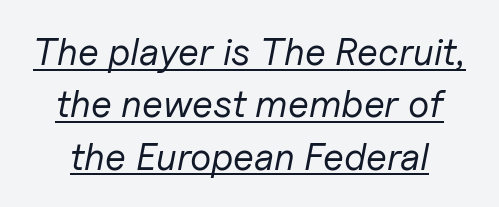
The image shows 38 px regular-weight type, italic (leaning right); set normal line spacing (1.38x), normal letter spacing, underlined; low stroke contrast and a medium x-height.
